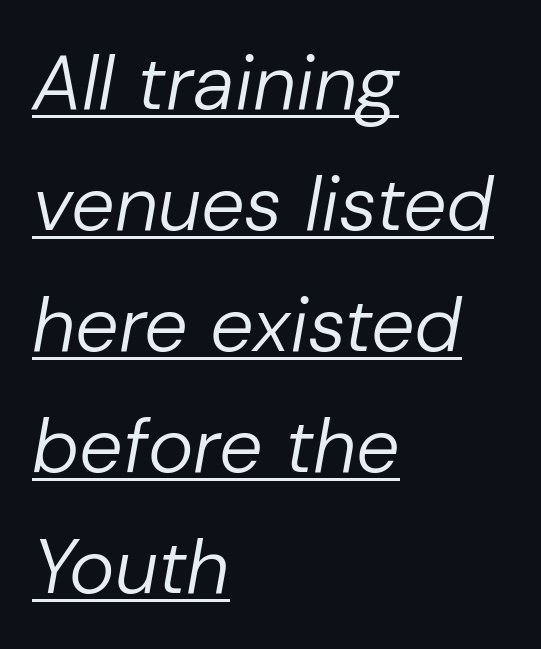
Q: Is the text bold? A: No.
Q: Is the text italic (slanted)? A: Yes, it leans right by about 10 degrees.
Q: Is the text underlined? A: Yes.
Q: How is the paragraph aligned? A: Left-aligned.
Q: Is the spacing between letters normal or unusually wide? A: Normal.
Q: Is the spacing between lines tight, normal or loose? A: Normal.
Q: Width (condensed, normal, or wide)? A: Normal.
Q: Stroke contrast? A: Low.
Q: x-height? A: Medium.
Q: Monospaced? A: No.
